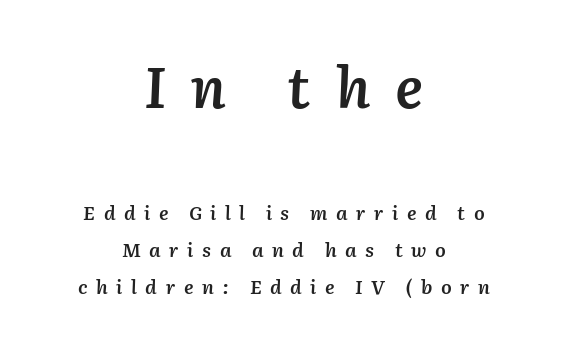
Q: Is the text bold? A: Semi-bold.
Q: Is the text italic (slanted)? A: Yes, it leans right by about 2 degrees.
Q: Is the text underlined? A: No.
Q: How is the paragraph aligned? A: Centered.
Q: Is the spacing between letters normal or unusually wide? A: Unusually wide.
Q: Is the spacing between lines tight, normal or loose? A: Loose.
Q: Which block of text is set in a larger size, the first (top) or the second (bottom)? A: The first (top) one.
Q: Width (condensed, normal, or wide)? A: Normal.
Q: Stroke contrast? A: Medium.
Q: x-height? A: Medium.
Q: Monospaced? A: No.
